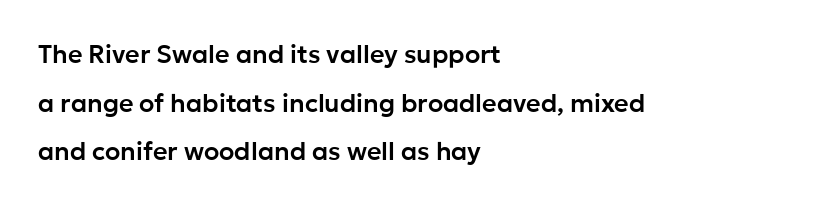
The image shows 25 px text type, upright; set left-aligned, loose line spacing (1.95x), normal letter spacing, not underlined.
